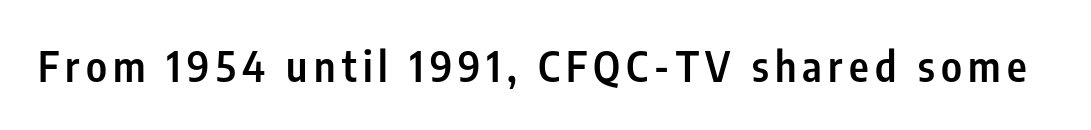
Notice how the stems are strictly vertical — no italics here. The glyphs in this specimen are sans serif. Typographic density is moderately raised because the face is semibold. Underlining? Definitely not there. Is this a fixed-width face? No — the glyphs have proportional, varying widths.
